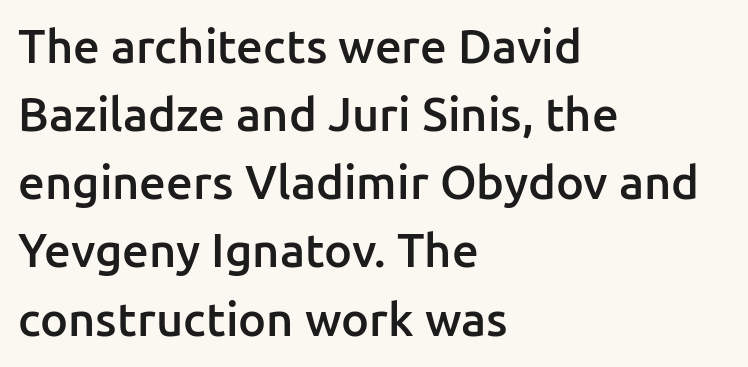
Leading: standard. Emphasis by weight is partial: semibold. Each word holds together tightly as a unit, with standard inter-letter gaps. Classification — sans serif.
